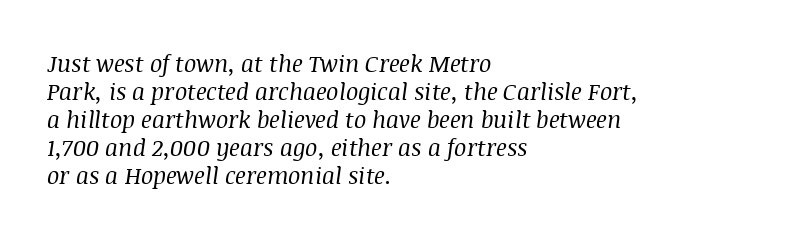
Caption: multi-line text, flush left, ragged right. The cut favours lightness, reaching ordinary text weight at its darkest. Check the space under the baseline: it is left empty. The lettering tilts uniformly, giving the passage an italic look. Characters follow at the spacing the type designer built in.
